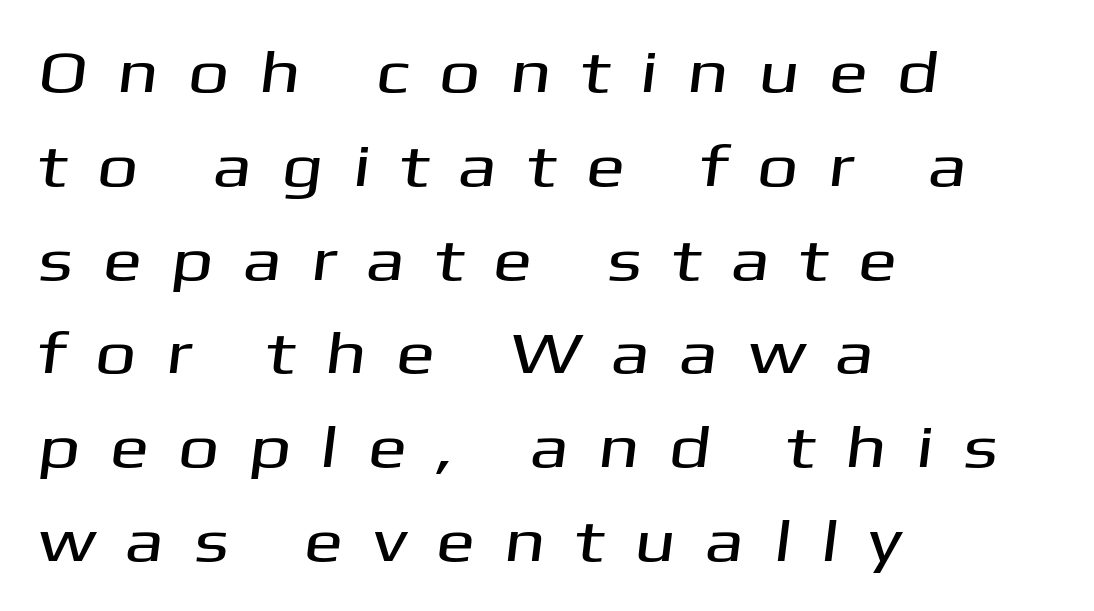
The image shows 59 px wide sans-serif type; set left-aligned, normal line spacing (1.59x), unusually wide letter spacing (+0.49 em), not underlined; medium stroke contrast and a medium x-height.
